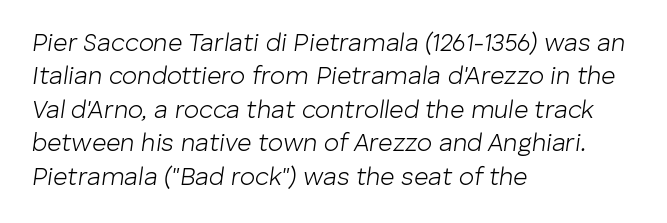
The image shows 25 px text type, italic (leaning right); set left-aligned, normal line spacing (1.34x), normal letter spacing, not underlined.
